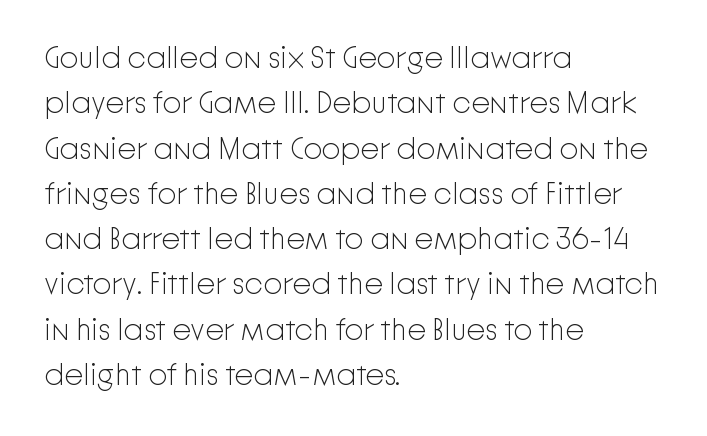
The letters stand upright; this is a roman face. The lines are quadded left. Each letter keeps its own natural width here, so spacing adapts to shape. This rendering leaves character spacing at its baseline value.
